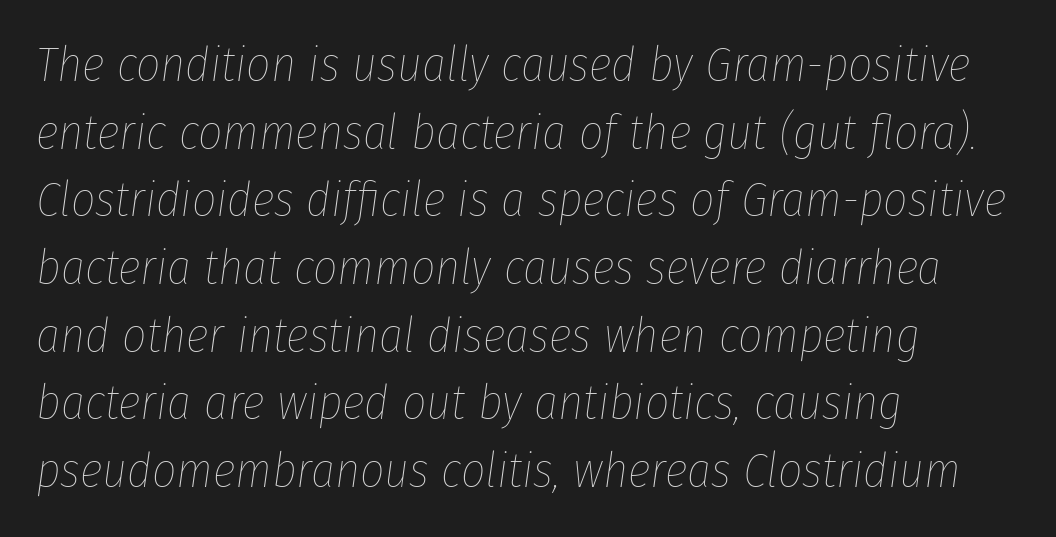
The image shows 48 px thin, condensed type, italic (leaning right); set left-aligned, normal line spacing (1.41x), normal letter spacing, not underlined; low stroke contrast and a medium x-height.
